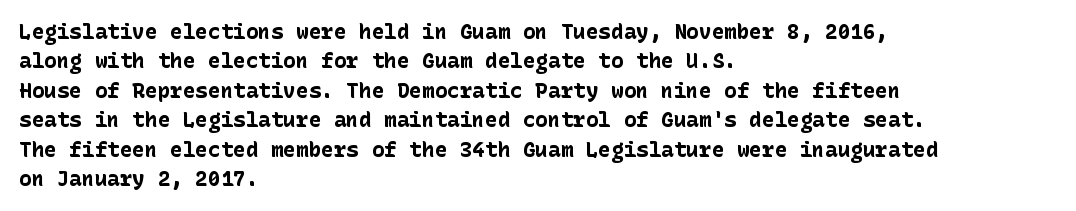
{"italic": "no", "bold": "yes", "underline": "no", "align": "left", "line_spacing": "normal", "line_spacing_ratio": 1.4, "letter_spacing": "normal", "letter_spacing_em": 0.0, "glyph_px": 21}
